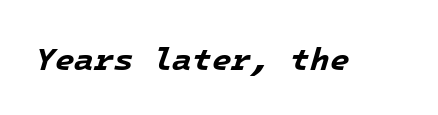
{"italic": "yes", "lean": "right", "slant_degrees": 16, "bold": "yes", "weight": "bold", "width": "normal", "stroke_contrast": "low", "x_height": "medium", "monospaced": "yes", "underline": "no", "letter_spacing": "normal", "letter_spacing_em": 0.0, "glyph_px": 32}
